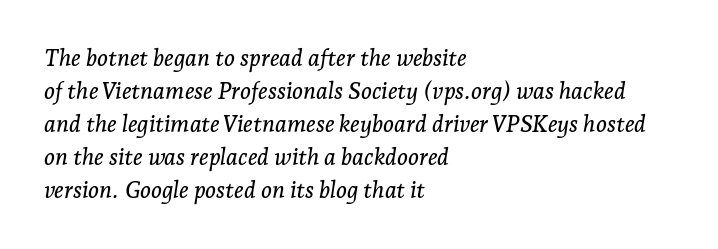
The words here are not underlined. The glyphs look as if they've been sheared to an angle. Is the letter spacing exaggerated? No — it looks like the ordinary default. Alignment: flush left. The passage shown stacks its lines at a standard gap.
